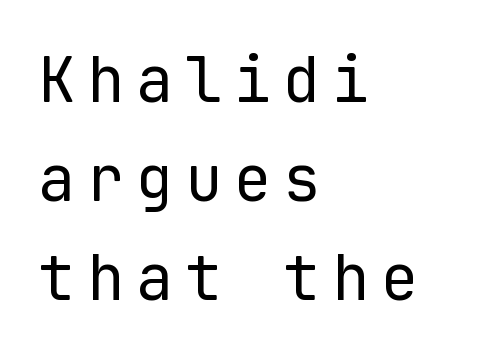
Q: Is the text bold? A: No.
Q: Is the text italic (slanted)? A: No, it is upright.
Q: Is the typeface a serif or a sans-serif typeface? A: Sans-serif.
Q: Is the text underlined? A: No.
Q: How is the paragraph aligned? A: Left-aligned.
Q: Is the spacing between lines tight, normal or loose? A: Normal.
Q: Width (condensed, normal, or wide)? A: Normal.
Q: Stroke contrast? A: Low.
Q: x-height? A: Medium.
Q: Monospaced? A: Yes.
